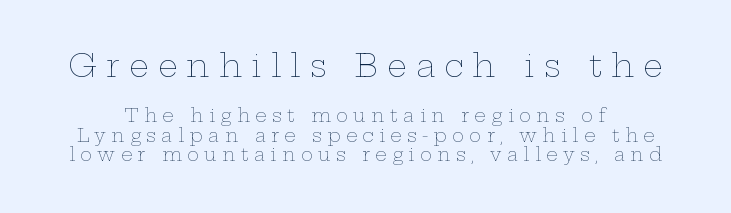
Plain, unruled lines of type. Horizontal bands of white between lines are thin slivers. The type is letterspaced generously, with wide tracking. Heft: none added — not bold.
